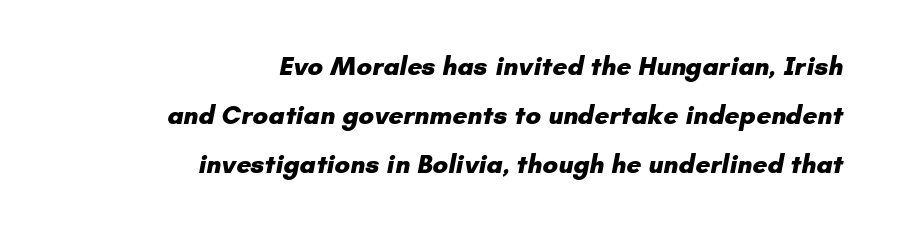
Q: Is the text bold? A: Yes.
Q: Is the text underlined? A: No.
Q: How is the paragraph aligned? A: Right-aligned.
Q: Is the spacing between letters normal or unusually wide? A: Normal.
